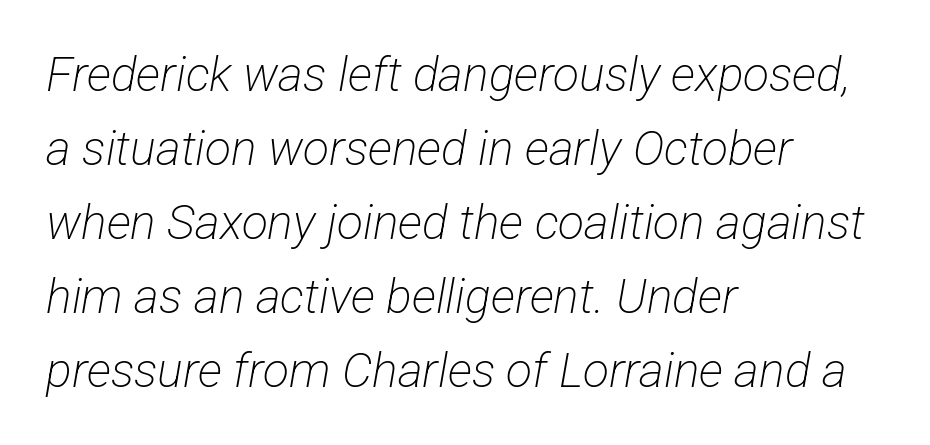
{"serif": "no", "bold": "no", "weight": "light", "width": "condensed", "stroke_contrast": "low", "x_height": "medium", "monospaced": "no", "underline": "no", "align": "left", "line_spacing": "normal", "line_spacing_ratio": 1.54, "letter_spacing": "normal", "letter_spacing_em": 0.0, "glyph_px": 48}
